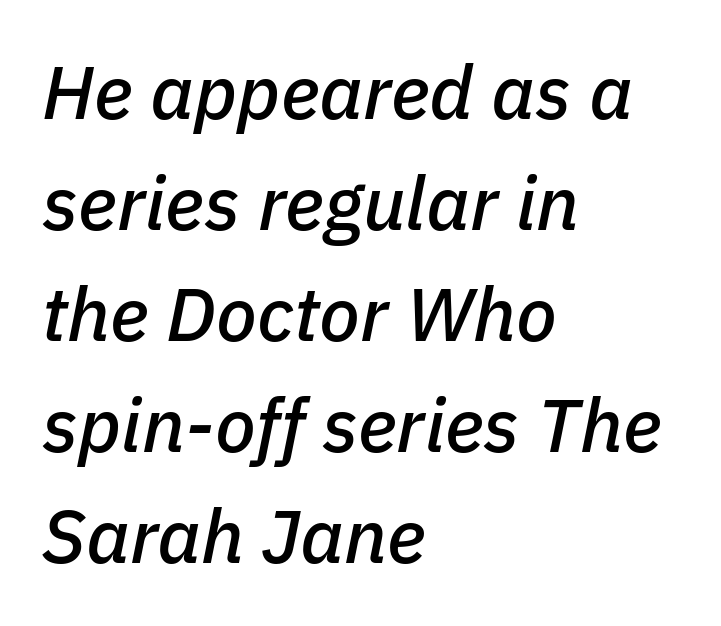
{"italic": "yes", "lean": "right", "slant_degrees": 11, "width": "normal", "stroke_contrast": "low", "x_height": "medium", "monospaced": "no", "underline": "no", "align": "left", "line_spacing": "normal", "line_spacing_ratio": 1.48, "letter_spacing": "normal", "letter_spacing_em": 0.0, "glyph_px": 75}
